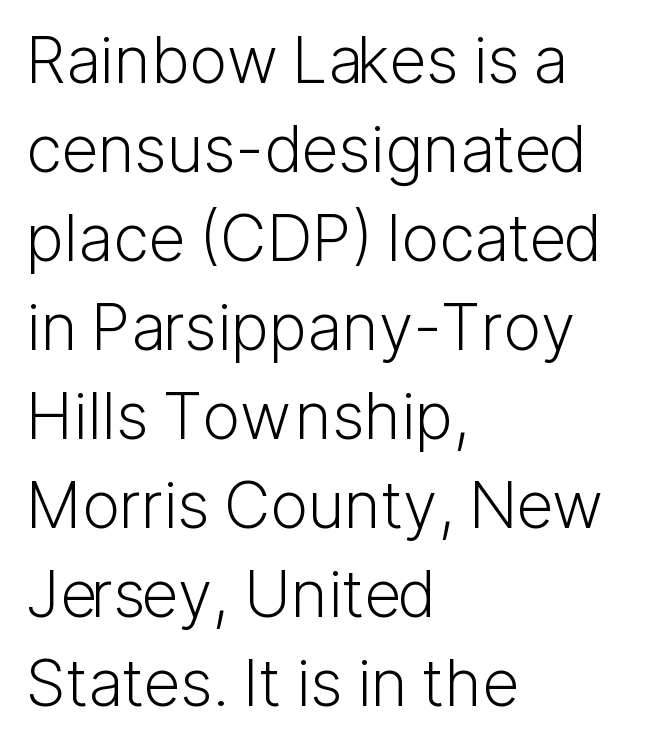
{"serif": "no", "italic": "no", "bold": "no", "weight": "light", "width": "normal", "stroke_contrast": "low", "x_height": "medium", "monospaced": "no", "underline": "no", "align": "left", "line_spacing": "normal", "line_spacing_ratio": 1.39, "letter_spacing": "normal", "letter_spacing_em": 0.0, "glyph_px": 64}
